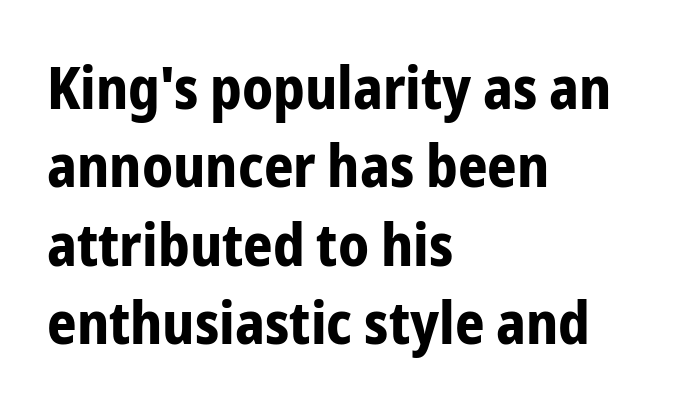
Think of a printed novel: that variable character pitch is what you see here. The letters sit at their default tracking, neither squeezed nor spread. This is roman type, the default non-slanted kind. The passage is arranged the way most books set body copy — flush left. Notice how thick the strokes are: this is what a full bold looks like.
